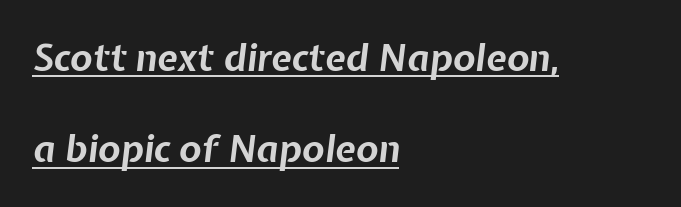
The face used here is proportionally spaced, like ordinary book or web type. Is the type slanted? Yes — the strokes lean at a clear angle. The typesetting leans heavy: a genuine bold. Teacher's note: observe the even left margin — that is flush-left alignment.
